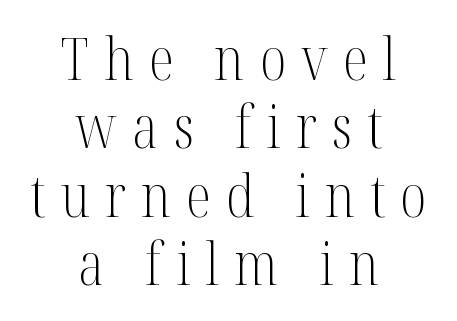
{"serif": "yes", "italic": "no", "bold": "no", "weight": "light", "width": "condensed", "stroke_contrast": "medium", "x_height": "medium", "monospaced": "no", "underline": "no", "align": "center", "line_spacing_ratio": 1.18, "letter_spacing": "wide", "letter_spacing_em": 0.26, "glyph_px": 58}
